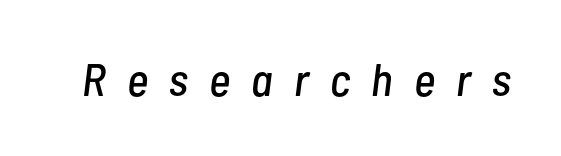
This sample has the flowing, uneven cadence of proportional lettering. A typesetter would mark this as italic. You could only call the tracking loose — the letters float apart. The space directly below the letters is spotless.
